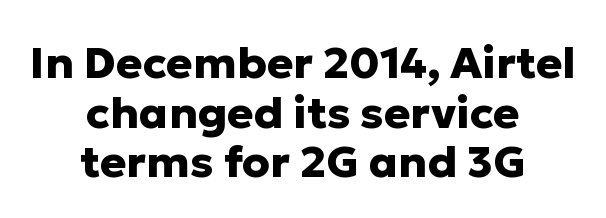
{"serif": "no", "italic": "no", "bold": "yes", "weight": "heavy", "width": "normal", "stroke_contrast": "low", "x_height": "medium", "monospaced": "no", "underline": "no", "align": "center", "line_spacing": "tight", "line_spacing_ratio": 1.13, "letter_spacing": "normal", "letter_spacing_em": 0.0, "glyph_px": 44}
